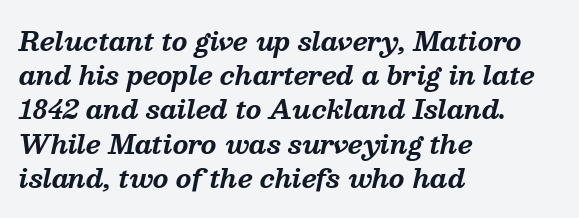
{"italic": "yes", "lean": "right", "slant_degrees": 13, "bold": "yes", "underline": "no", "align": "left", "line_spacing": "normal", "line_spacing_ratio": 1.37, "letter_spacing": "normal", "letter_spacing_em": 0.0, "glyph_px": 25}
